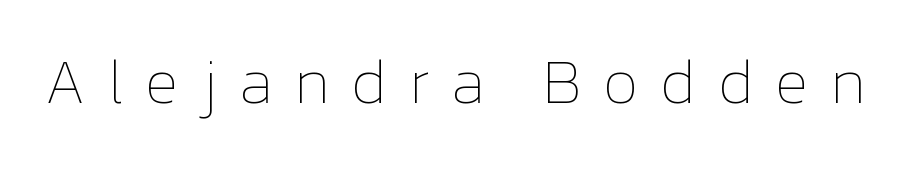
{"italic": "no", "bold": "no", "weight": "thin", "width": "normal", "stroke_contrast": "low", "x_height": "medium", "monospaced": "no", "underline": "no", "letter_spacing": "wide", "letter_spacing_em": 0.34, "glyph_px": 63}
